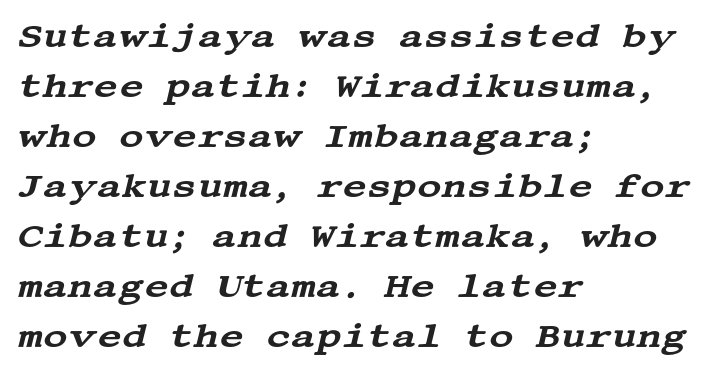
{"serif": "yes", "italic": "yes", "lean": "right", "slant_degrees": 13, "width": "wide", "stroke_contrast": "medium", "x_height": "large", "underline": "no", "align": "left", "line_spacing": "normal", "line_spacing_ratio": 1.47, "letter_spacing": "normal", "letter_spacing_em": 0.0, "glyph_px": 34}
